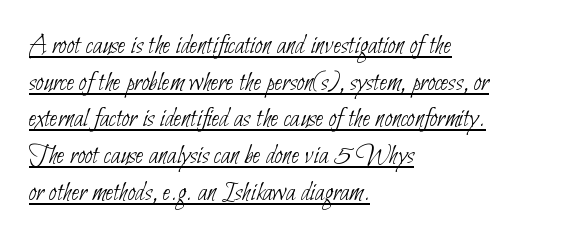
Q: Is the text bold? A: No.
Q: Is the typeface a serif or a sans-serif typeface? A: Sans-serif.
Q: Is the text underlined? A: Yes.
Q: How is the paragraph aligned? A: Left-aligned.
Q: Is the spacing between letters normal or unusually wide? A: Normal.
Q: Is the spacing between lines tight, normal or loose? A: Normal.
Q: Width (condensed, normal, or wide)? A: Condensed.
Q: Stroke contrast? A: Low.
Q: x-height? A: Small.
Q: Monospaced? A: No.
